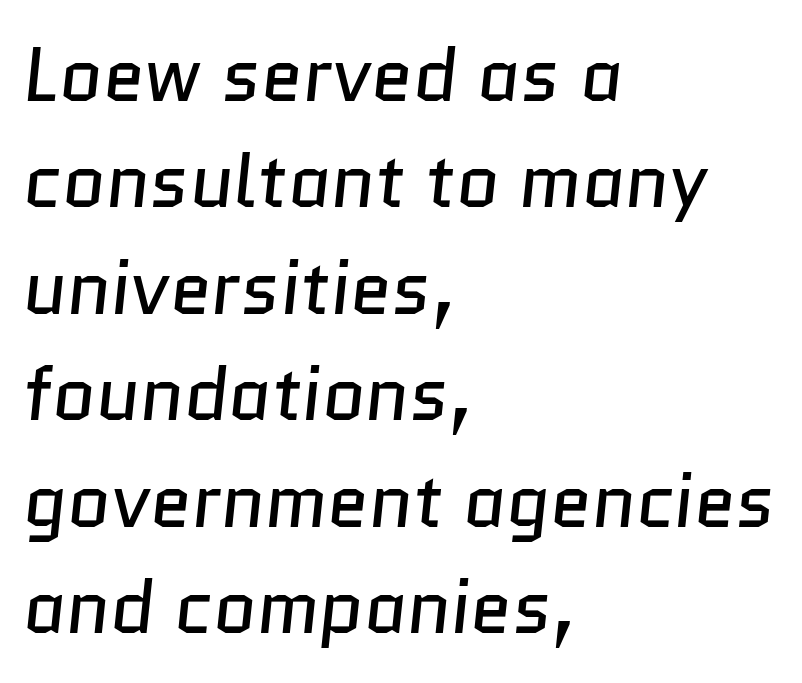
The words here are not underlined. What kind of face is this? One without serifs — a sans. Each new line begins a customary step beneath the previous one. A typesetter would call this proportional, since set widths differ per character. A typesetter would call this zero additional tracking. Nothing heavy about these letters — not bold at all.
